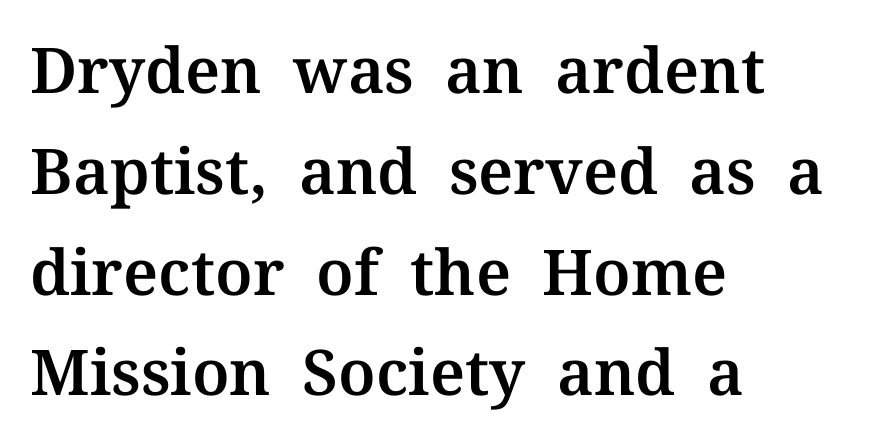
The image shows 63 px serif type, upright; set left-aligned, normal line spacing (1.6x), normal letter spacing, not underlined; medium stroke contrast and a medium x-height.
